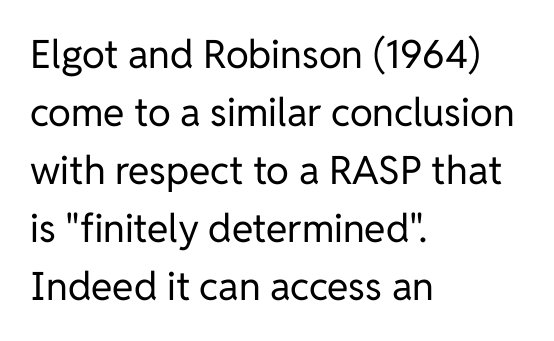
No feet cap the strokes, marking this as sans-serif type. Stroke mass is kept to a normal reading level or below. Vertically, the passage feels balanced, rows spaced as you'd expect. Students, note that the glyphs here touch the page at normal intervals. Looks like regular typesetting: each glyph gets only the width it needs. This rendering features lettering with no underline.
